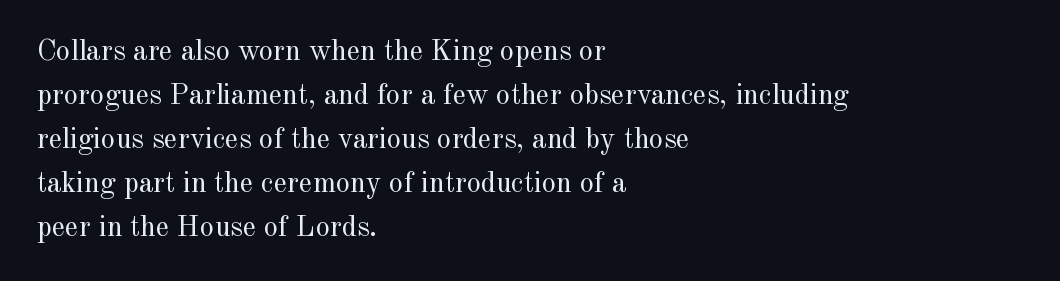
The image shows 29 px regular-weight serif type, upright; set left-aligned, normal line spacing (1.52x), normal letter spacing, not underlined; a small x-height.
